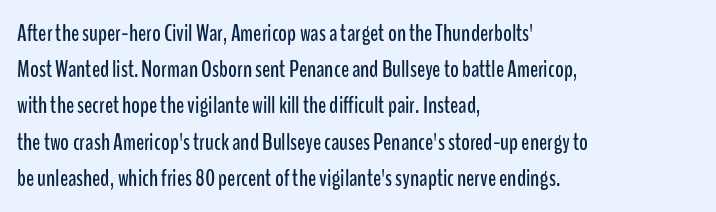
Leading: standard. Ascenders rise straight up at ninety degrees. Nobody drew a line under any word here. Here the glyphs are tracked normally, forming tight word shapes. All the whitespace from short lines collects on the right.
